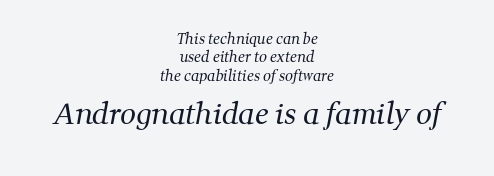
Q: Is the text bold? A: No.
Q: Is the typeface a serif or a sans-serif typeface? A: Serif.
Q: Is the text underlined? A: No.
Q: How is the paragraph aligned? A: Centered.
Q: Is the spacing between letters normal or unusually wide? A: Normal.
Q: Is the spacing between lines tight, normal or loose? A: Normal.
Q: Which block of text is set in a larger size, the first (top) or the second (bottom)? A: The second (bottom) one.
Q: Width (condensed, normal, or wide)? A: Normal.
Q: Stroke contrast? A: Medium.
Q: x-height? A: Medium.
Q: Monospaced? A: No.
